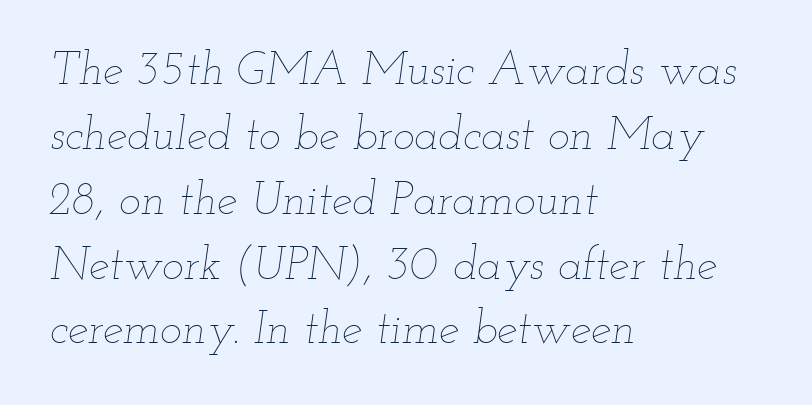
Q: Is the text bold? A: No.
Q: Is the text italic (slanted)? A: Yes, it leans right by about 12 degrees.
Q: Is the text underlined? A: No.
Q: How is the paragraph aligned? A: Left-aligned.
Q: Is the spacing between letters normal or unusually wide? A: Normal.
Q: Is the spacing between lines tight, normal or loose? A: Normal.
Q: Width (condensed, normal, or wide)? A: Wide.
Q: Stroke contrast? A: Low.
Q: x-height? A: Small.
Q: Monospaced? A: No.
